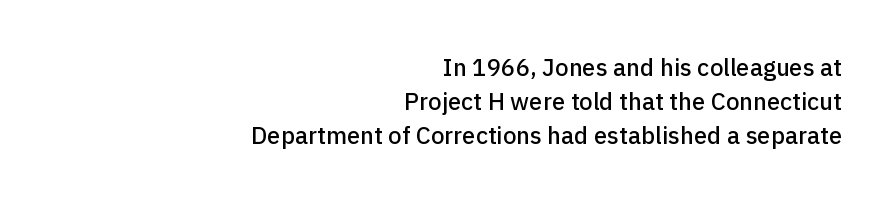
{"italic": "no", "underline": "no", "align": "right", "line_spacing": "normal", "line_spacing_ratio": 1.41, "letter_spacing": "normal", "letter_spacing_em": 0.0, "glyph_px": 24}
